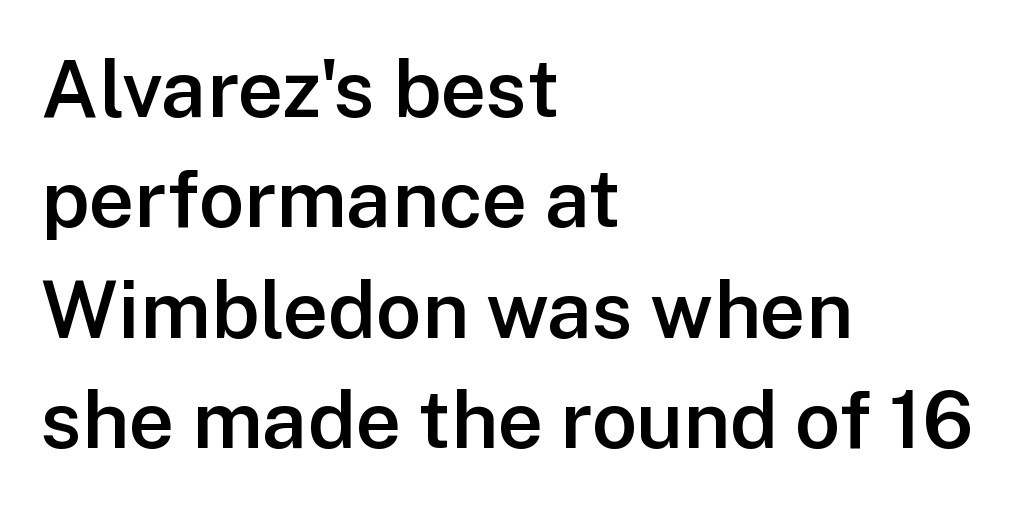
The image shows 80 px semibold sans-serif type, upright; set left-aligned, normal line spacing (1.38x), normal letter spacing, not underlined; low stroke contrast and a medium x-height.
